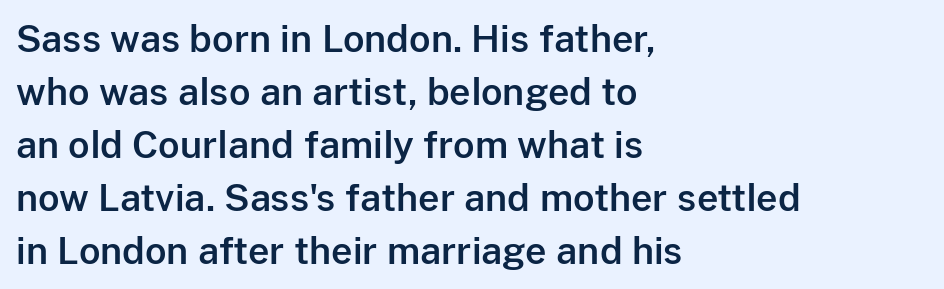
The image shows 37 px sans-serif type, upright; set left-aligned, normal line spacing (1.43x), normal letter spacing, not underlined; low stroke contrast and a medium x-height.
